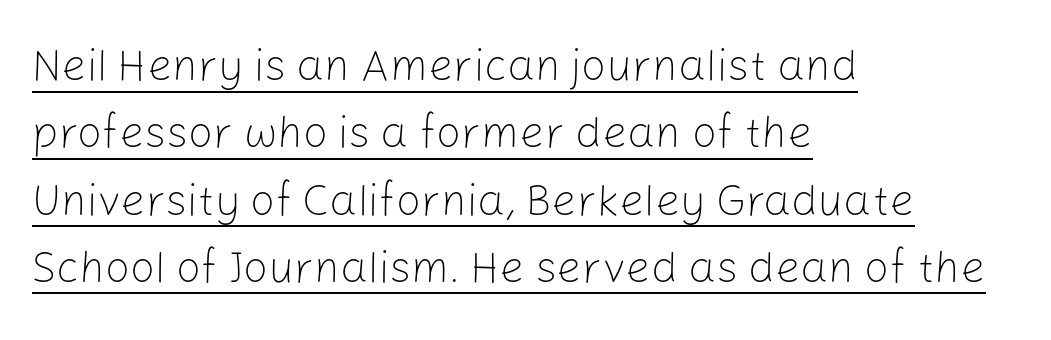
The image shows 44 px light sans-serif type, upright; set left-aligned, normal line spacing (1.53x), normal letter spacing, underlined; low stroke contrast and a medium x-height.
